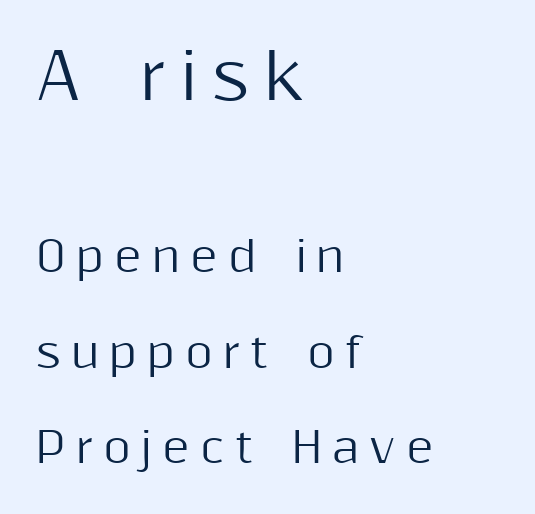
Q: Is the text italic (slanted)? A: No, it is upright.
Q: Is the typeface a serif or a sans-serif typeface? A: Sans-serif.
Q: Is the text underlined? A: No.
Q: How is the paragraph aligned? A: Left-aligned.
Q: Is the spacing between letters normal or unusually wide? A: Unusually wide.
Q: Is the spacing between lines tight, normal or loose? A: Loose.
Q: Which block of text is set in a larger size, the first (top) or the second (bottom)? A: The first (top) one.
Q: Width (condensed, normal, or wide)? A: Normal.
Q: Stroke contrast? A: Medium.
Q: x-height? A: Medium.
Q: Monospaced? A: No.
